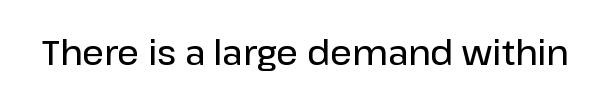
Q: Is the text bold? A: Semi-bold.
Q: Is the text italic (slanted)? A: No, it is upright.
Q: Is the typeface a serif or a sans-serif typeface? A: Sans-serif.
Q: Is the text underlined? A: No.
Q: Is the spacing between letters normal or unusually wide? A: Normal.
Q: Width (condensed, normal, or wide)? A: Normal.
Q: Stroke contrast? A: Low.
Q: x-height? A: Medium.
Q: Monospaced? A: No.
